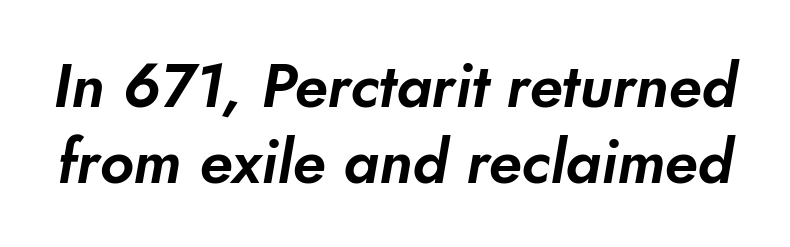
The text was rendered using a sans face with plain stroke endings. The rendering uses natural spacing where letterforms have individual widths. The string is rendered with underlining switched off. Each word holds together tightly as a unit, with standard inter-letter gaps.
